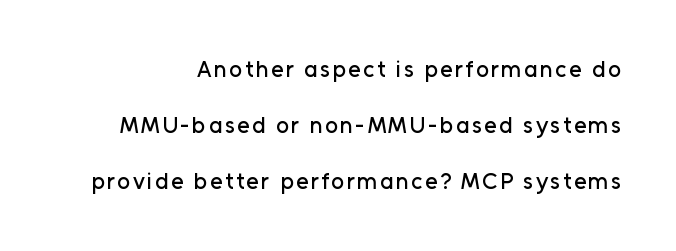
{"italic": "no", "underline": "no", "line_spacing": "loose", "line_spacing_ratio": 2.44, "glyph_px": 23}
